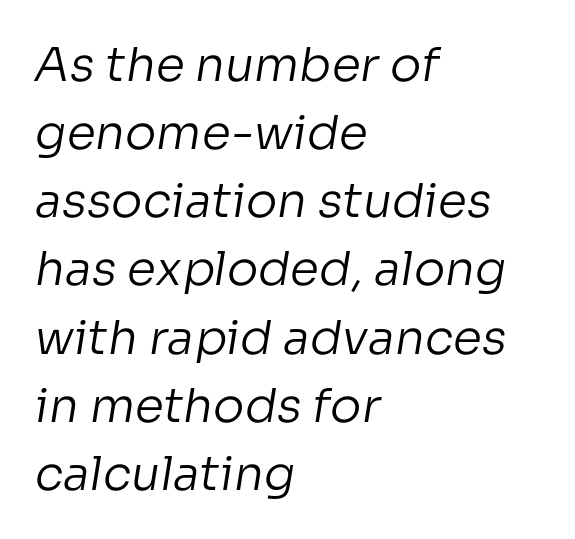
The image shows 47 px regular-weight sans-serif type; set left-aligned, normal line spacing (1.45x), normal letter spacing, not underlined; low stroke contrast and a medium x-height.
